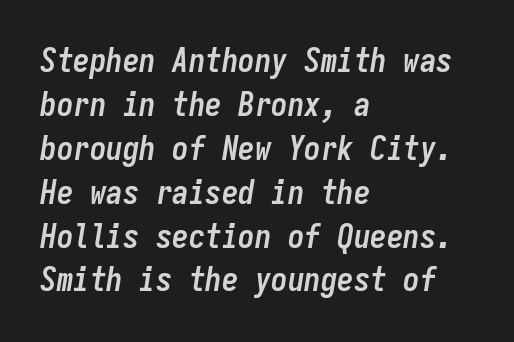
{"italic": "yes", "lean": "right", "slant_degrees": 9, "bold": "yes", "weight": "semibold", "width": "condensed", "stroke_contrast": "low", "x_height": "medium", "monospaced": "yes", "underline": "no", "align": "left", "line_spacing": "normal", "line_spacing_ratio": 1.33, "letter_spacing": "normal", "letter_spacing_em": 0.0, "glyph_px": 33}
